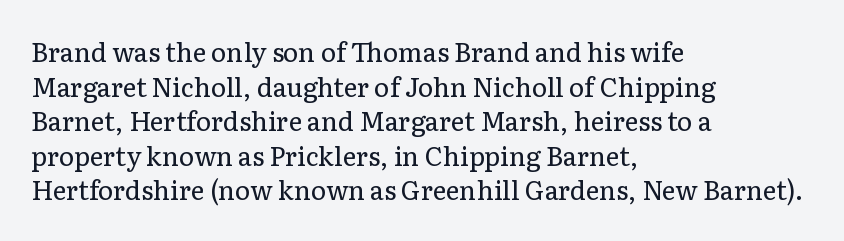
Q: Is the text bold? A: No.
Q: Is the text italic (slanted)? A: No, it is upright.
Q: Is the text underlined? A: No.
Q: How is the paragraph aligned? A: Left-aligned.
Q: Is the spacing between letters normal or unusually wide? A: Normal.
Q: Is the spacing between lines tight, normal or loose? A: Normal.
